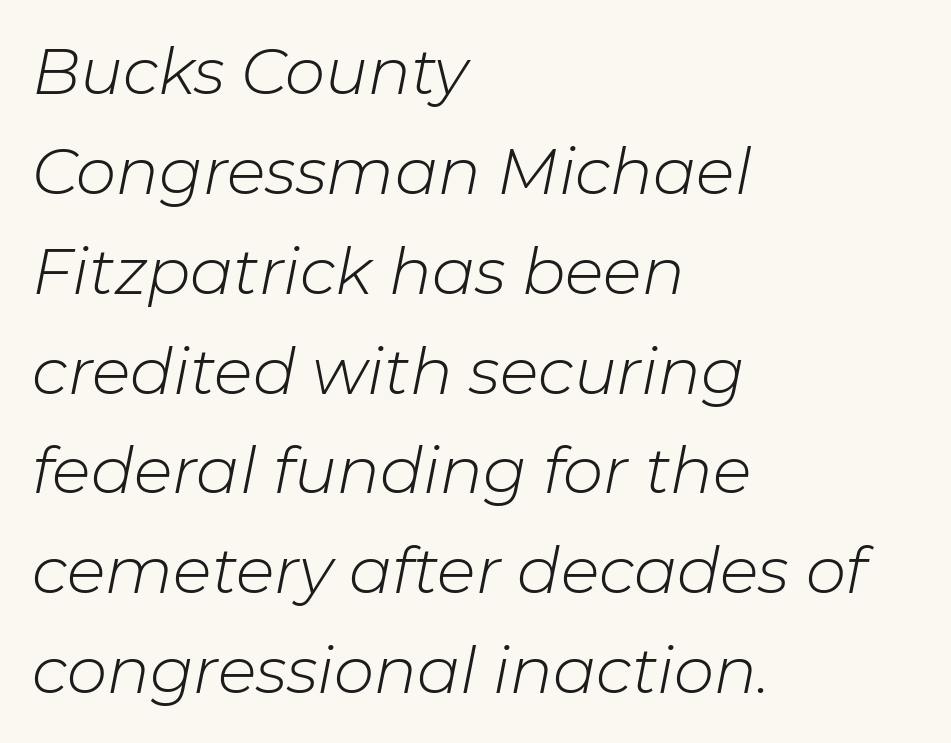
If you measured baseline to baseline, you'd find a middling distance. The passage shown is typed in a proportional face where columns would drift. The strip under each line holds only bare page. Observe the lean: these are italic letterforms. Caption: multi-line text, flush left, ragged right. Is the type heavy? It reads as light-to-regular instead.
